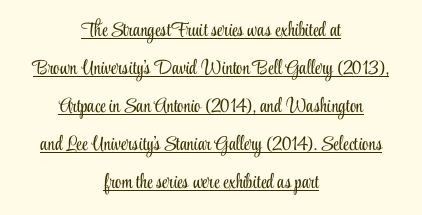
The image shows 20 px text type; set centered, loose line spacing (1.9x), normal letter spacing, underlined.
